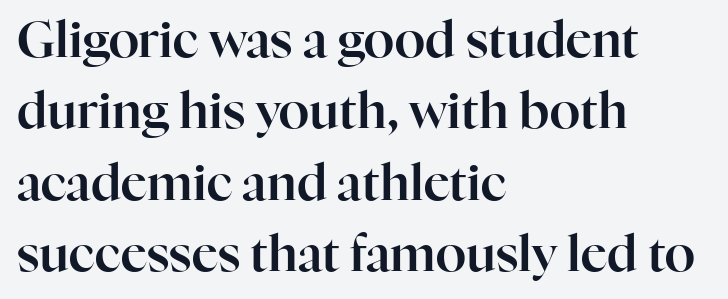
The image shows 50 px serif type, upright; set left-aligned, normal line spacing (1.43x), normal letter spacing, not underlined; high stroke contrast and a medium x-height.
